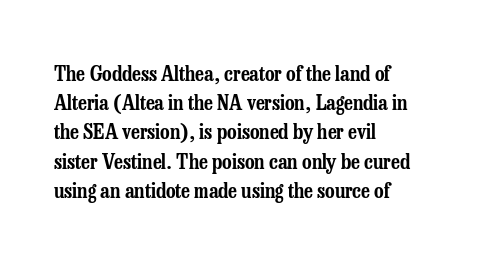
{"italic": "no", "underline": "no", "align": "left", "line_spacing": "normal", "line_spacing_ratio": 1.39, "letter_spacing": "normal", "letter_spacing_em": 0.0, "glyph_px": 21}
